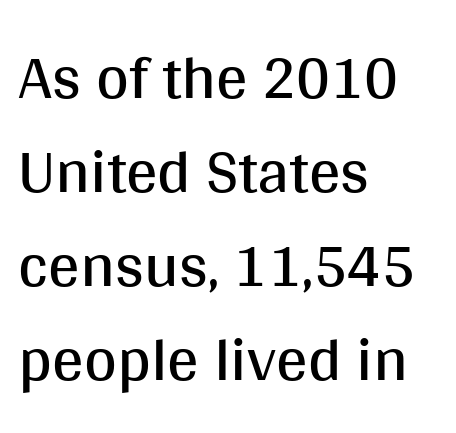
These lines stack with their left ends in a neat column. The letters sit at their default tracking, neither squeezed nor spread. The letters look calm and open, with moderate or lighter stems. Spacing verdict: proportional, widths tailored to each character.
